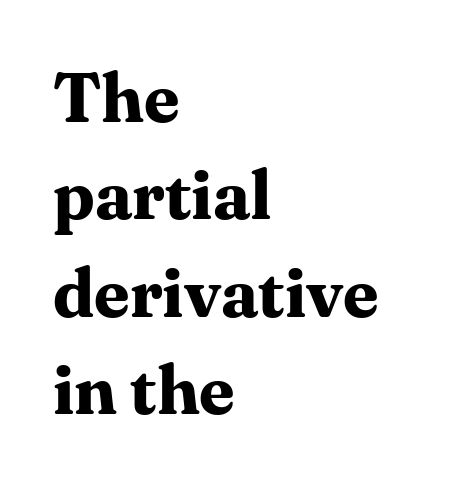
Observe the serifs anchoring each vertical stroke in this sample. The gap between lines stays unmarked. Look at the stroke-to-counter ratio: heavy, a bold. In terms of letterspacing, this is plain default setting. This rendering uses left alignment, leaving the right contour irregular. These lines were composed using upright roman letters.
